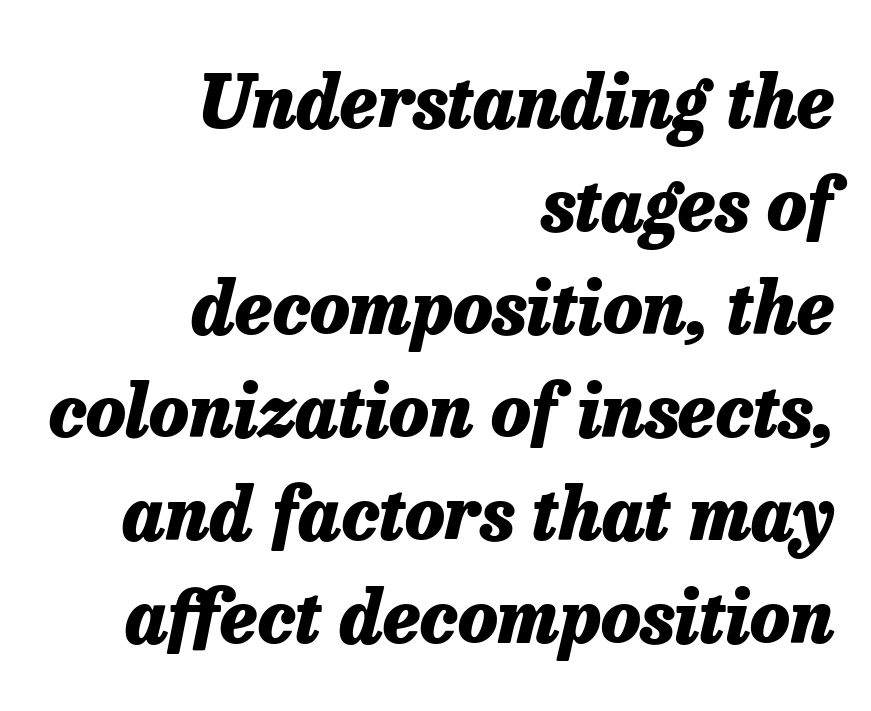
These lines are set flush right with a ragged left edge. The rendering applies a slant to the glyphs. Clear beneath every line of the passage. These lines sit exactly where default settings would place them. These lines keep a tight, regular rhythm from letter to letter. Looks like regular typesetting: each glyph gets only the width it needs.
